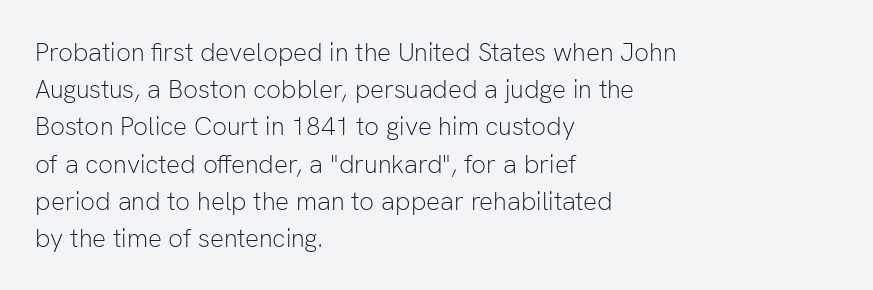
The image shows 26 px text type, upright; set left-aligned, normal line spacing (1.43x), normal letter spacing, not underlined.
